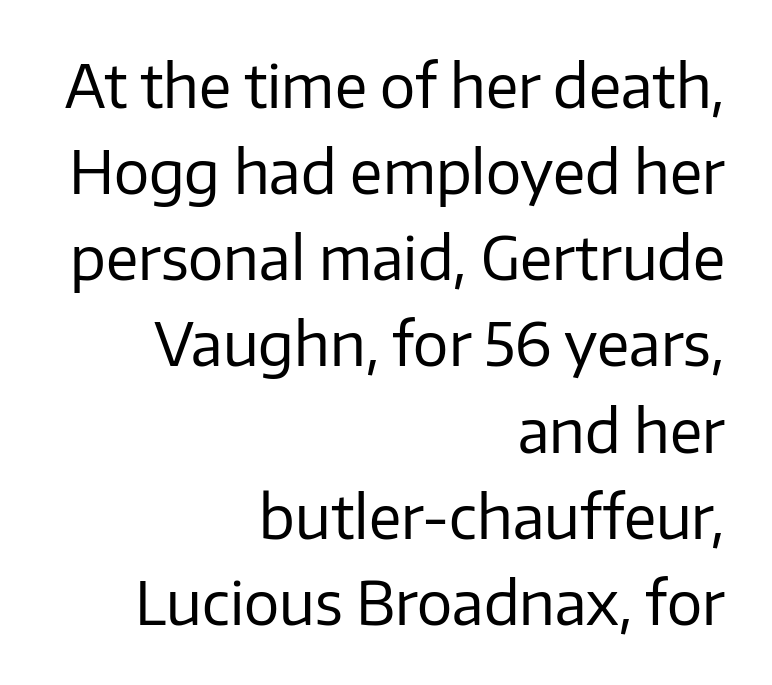
The setting favours the right margin, as signatures and pull-quotes sometimes do. Posture: straight, roman, zero tilt. Bare-footed words on every line. Heaviness? Minimal to ordinary, like unemphasized prose. Short note: letters normally spaced.
